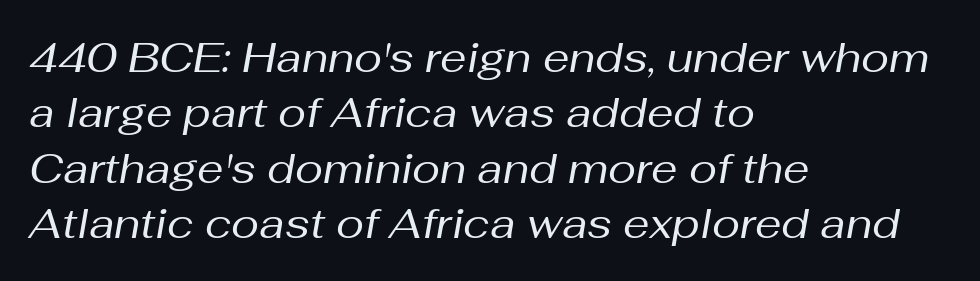
{"italic": "yes", "lean": "right", "slant_degrees": 10, "bold": "no", "weight": "regular", "width": "normal", "stroke_contrast": "medium", "x_height": "medium", "monospaced": "no", "underline": "no", "align": "left", "line_spacing": "normal", "line_spacing_ratio": 1.32, "letter_spacing": "normal", "letter_spacing_em": 0.0, "glyph_px": 42}
